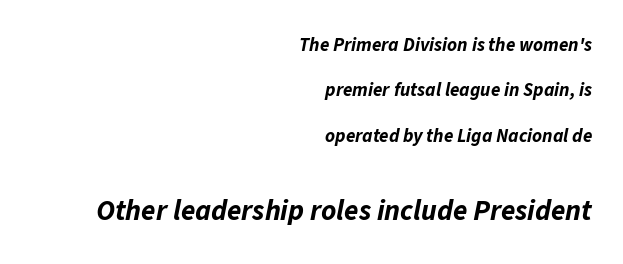
Q: Is the text bold? A: Yes.
Q: Is the text italic (slanted)? A: Yes, it leans right by about 11 degrees.
Q: Is the text underlined? A: No.
Q: How is the paragraph aligned? A: Right-aligned.
Q: Is the spacing between letters normal or unusually wide? A: Normal.
Q: Is the spacing between lines tight, normal or loose? A: Loose.
Q: Which block of text is set in a larger size, the first (top) or the second (bottom)? A: The second (bottom) one.
Q: Width (condensed, normal, or wide)? A: Normal.
Q: Stroke contrast? A: Low.
Q: x-height? A: Medium.
Q: Monospaced? A: No.
